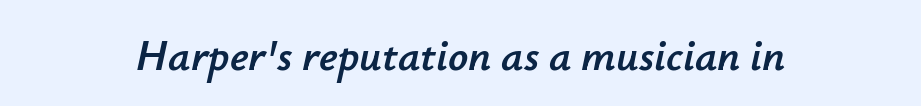
Q: Is the text italic (slanted)? A: Yes, it leans right by about 12 degrees.
Q: Is the text underlined? A: No.
Q: How is the paragraph aligned? A: Centered.
Q: Is the spacing between letters normal or unusually wide? A: Normal.
Q: Width (condensed, normal, or wide)? A: Normal.
Q: Stroke contrast? A: Low.
Q: x-height? A: Small.
Q: Monospaced? A: No.
